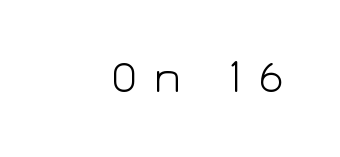
{"serif": "no", "italic": "no", "bold": "no", "weight": "light", "width": "wide", "stroke_contrast": "low", "x_height": "medium", "monospaced": "no", "underline": "no", "letter_spacing": "wide", "letter_spacing_em": 0.33, "glyph_px": 45}
